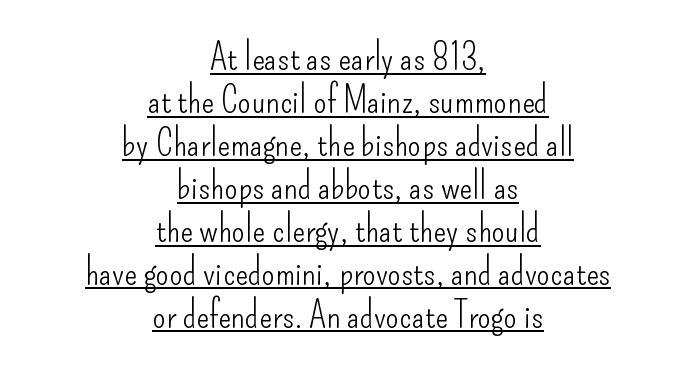
{"serif": "no", "italic": "no", "bold": "no", "weight": "light", "width": "condensed", "stroke_contrast": "low", "x_height": "small", "monospaced": "no", "underline": "yes", "align": "center", "line_spacing": "tight", "line_spacing_ratio": 1.13, "letter_spacing": "normal", "letter_spacing_em": 0.0, "glyph_px": 38}
